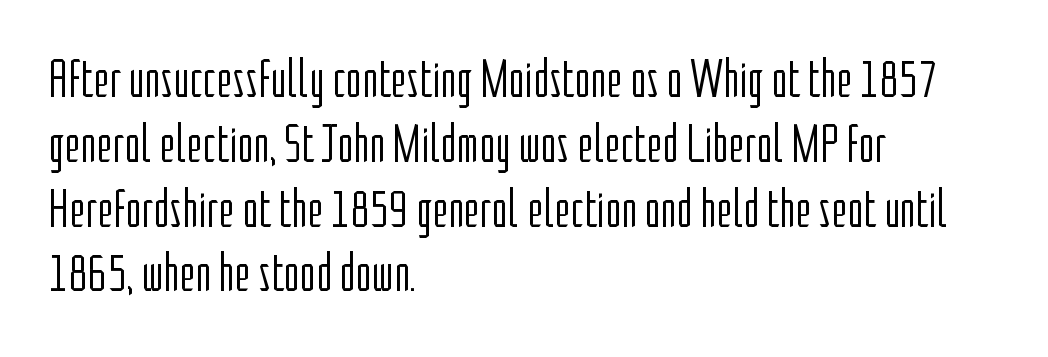
The image shows 54 px light, condensed sans-serif type, upright; set left-aligned, line spacing 1.2x, normal letter spacing, not underlined; low stroke contrast and a medium x-height.
